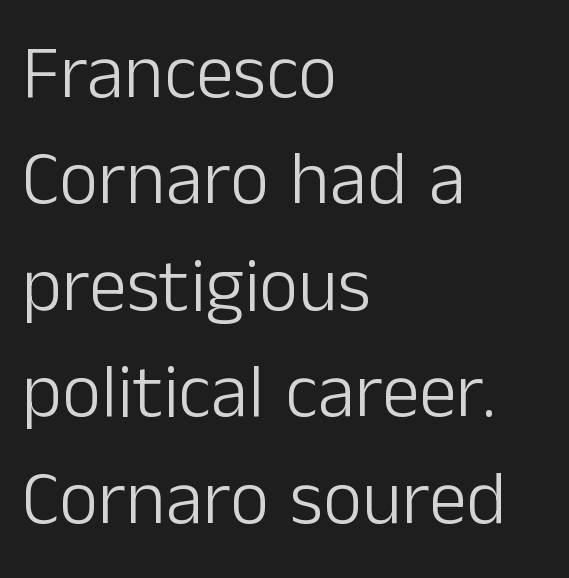
{"serif": "no", "italic": "no", "bold": "no", "weight": "light", "width": "normal", "stroke_contrast": "low", "x_height": "medium", "monospaced": "no", "underline": "no", "align": "left", "line_spacing": "normal", "line_spacing_ratio": 1.4, "letter_spacing": "normal", "letter_spacing_em": 0.0, "glyph_px": 76}
